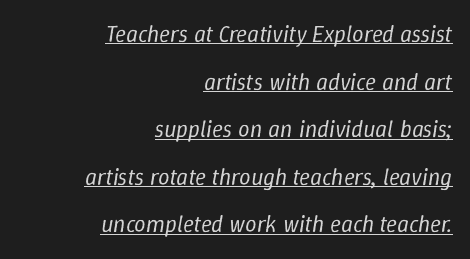
{"italic": "yes", "lean": "right", "slant_degrees": 9, "bold": "no", "underline": "yes", "align": "right", "line_spacing": "loose", "line_spacing_ratio": 2.07, "letter_spacing": "normal", "letter_spacing_em": 0.0, "glyph_px": 23}
